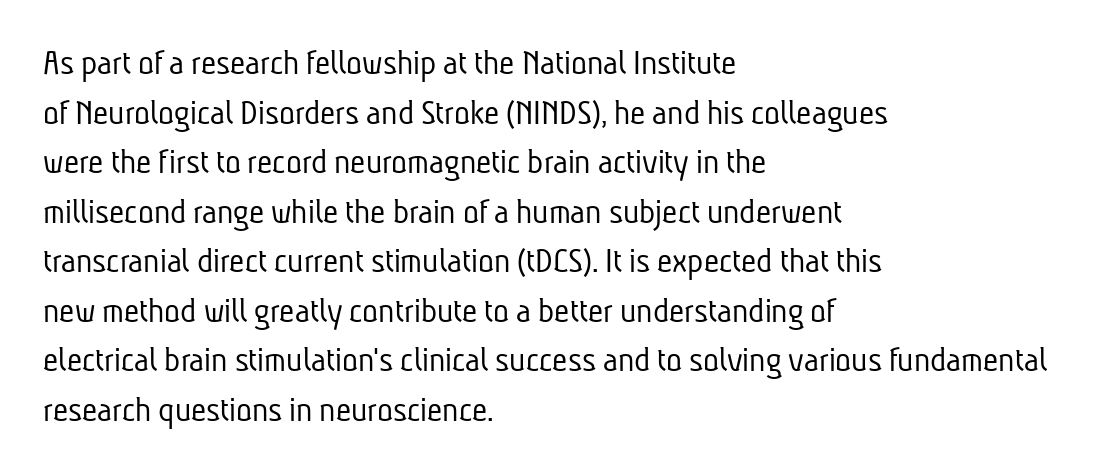
The image shows 37 px light, condensed sans-serif type; set left-aligned, normal line spacing (1.34x), normal letter spacing, not underlined; low stroke contrast and a medium x-height.
